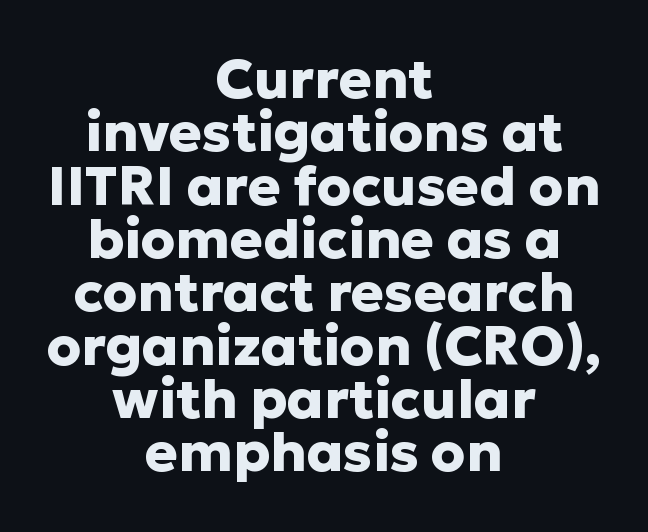
{"serif": "no", "italic": "no", "bold": "yes", "weight": "heavy", "width": "normal", "stroke_contrast": "low", "x_height": "medium", "monospaced": "no", "underline": "no", "align": "center", "line_spacing": "tight", "line_spacing_ratio": 0.97, "letter_spacing": "normal", "letter_spacing_em": 0.0, "glyph_px": 55}
